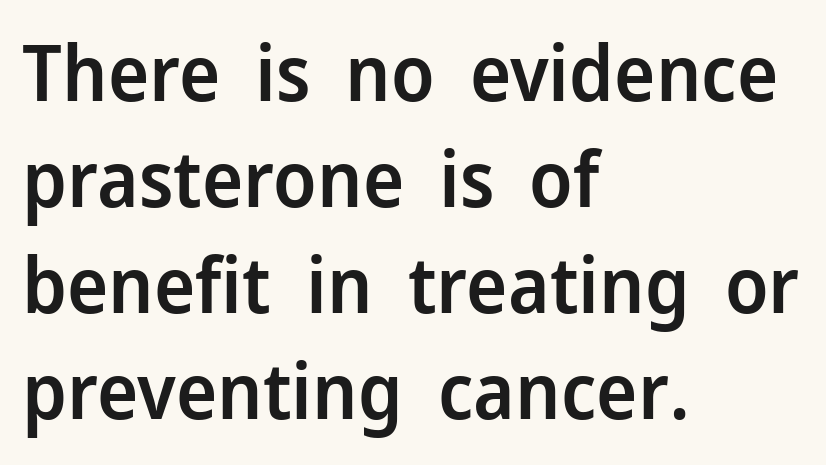
{"serif": "no", "italic": "no", "bold": "semi", "weight": "semibold", "width": "normal", "stroke_contrast": "low", "x_height": "medium", "monospaced": "no", "underline": "no", "align": "left", "line_spacing": "normal", "line_spacing_ratio": 1.36, "letter_spacing": "normal", "letter_spacing_em": 0.0, "glyph_px": 78}
